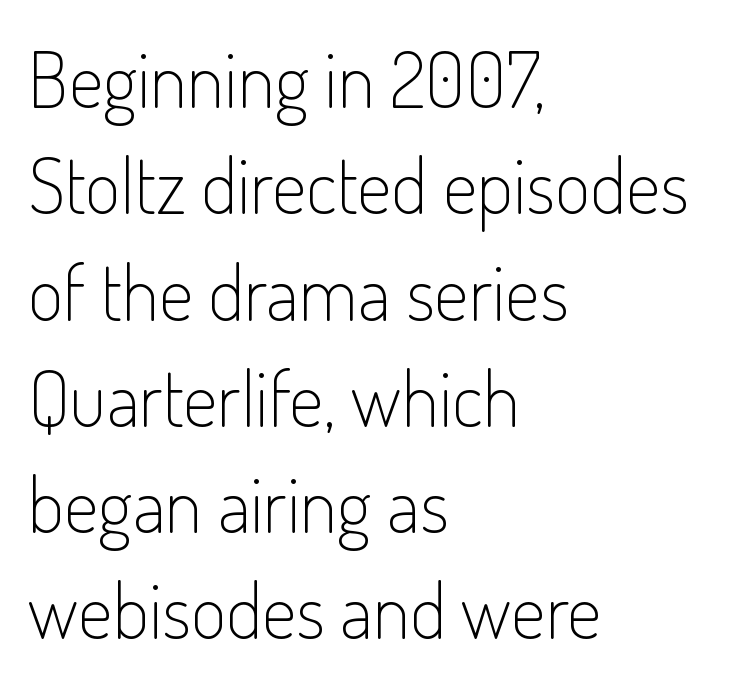
Q: Is the text bold? A: No.
Q: Is the text italic (slanted)? A: No, it is upright.
Q: Is the typeface a serif or a sans-serif typeface? A: Sans-serif.
Q: Is the text underlined? A: No.
Q: How is the paragraph aligned? A: Left-aligned.
Q: Is the spacing between letters normal or unusually wide? A: Normal.
Q: Is the spacing between lines tight, normal or loose? A: Normal.
Q: Width (condensed, normal, or wide)? A: Condensed.
Q: Stroke contrast? A: Low.
Q: x-height? A: Small.
Q: Monospaced? A: No.
